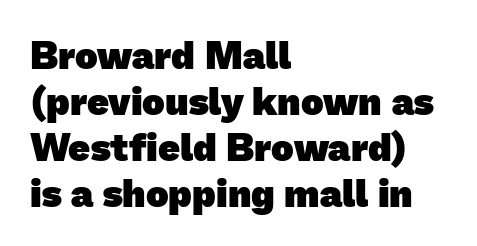
{"serif": "no", "bold": "yes", "weight": "heavy", "width": "normal", "stroke_contrast": "low", "x_height": "medium", "monospaced": "no", "underline": "no", "align": "left", "line_spacing_ratio": 1.21, "letter_spacing": "normal", "letter_spacing_em": 0.0, "glyph_px": 38}
